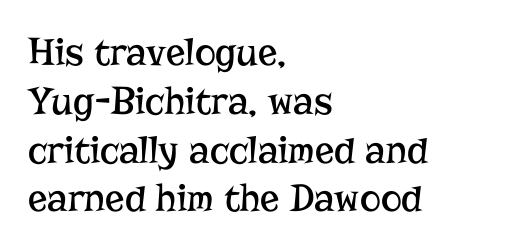
This sample uses plain, unmodified letter spacing. This is the regular roman posture of the typeface. Quick note: underline off. A light-to-regular cut is what we see here. Spacing verdict: proportional, widths tailored to each character. Every row of glyphs begins at an identical x-position on the left.
